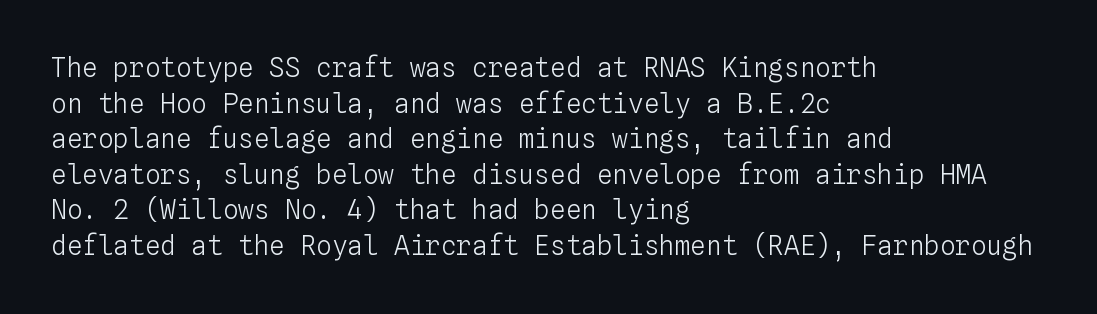
The image shows 26 px text type, upright; set left-aligned, normal line spacing (1.37x), normal letter spacing, not underlined.
